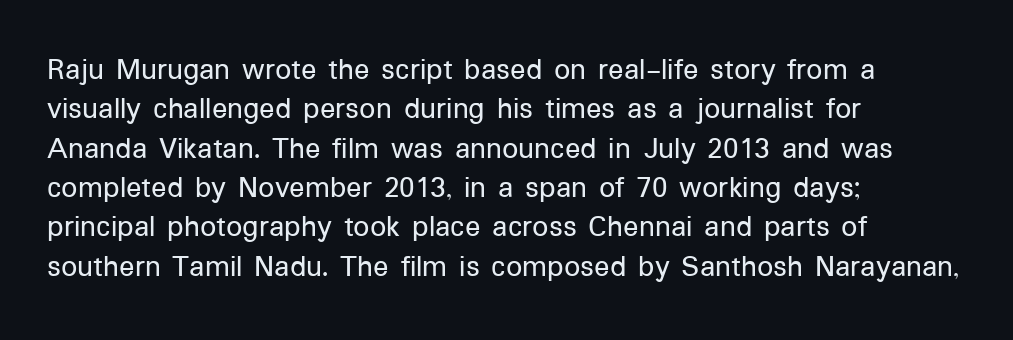
{"serif": "no", "italic": "no", "width": "normal", "stroke_contrast": "low", "x_height": "medium", "monospaced": "no", "underline": "no", "align": "left", "line_spacing_ratio": 1.23, "letter_spacing": "normal", "letter_spacing_em": 0.0, "glyph_px": 32}
